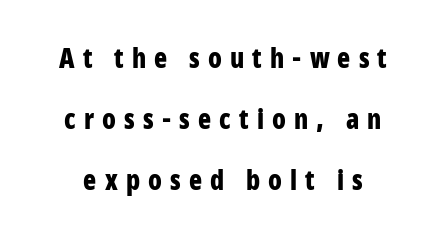
{"italic": "no", "bold": "yes", "underline": "no", "line_spacing": "loose", "line_spacing_ratio": 2.26, "letter_spacing": "wide", "letter_spacing_em": 0.3, "glyph_px": 27}
